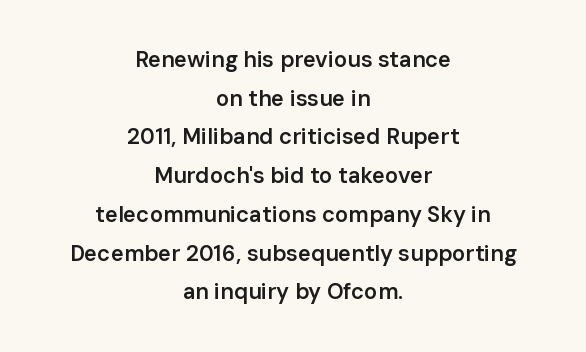
A roman cut, with each character standing at attention. Between one letter and the next there's only the usual sliver of space. Decoration check: the copy has no underline. The setting favours the middle, as headings and verse often do. Semibold letterforms, between regular and bold.
